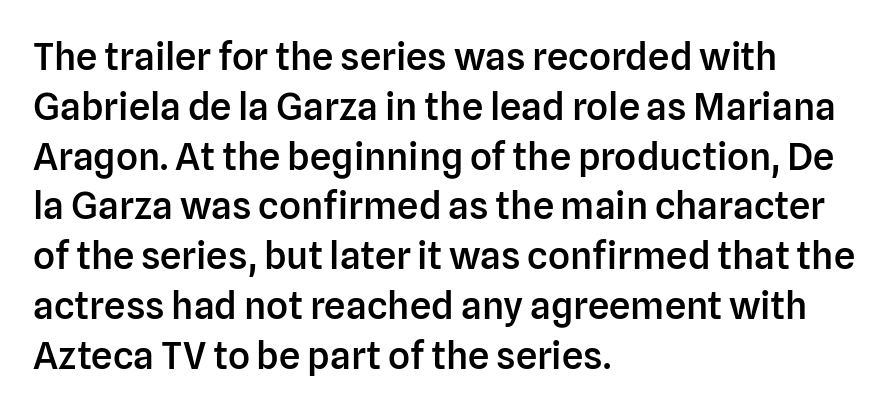
Q: Is the text bold? A: Semi-bold.
Q: Is the text italic (slanted)? A: No, it is upright.
Q: Is the typeface a serif or a sans-serif typeface? A: Sans-serif.
Q: Is the text underlined? A: No.
Q: How is the paragraph aligned? A: Left-aligned.
Q: Is the spacing between letters normal or unusually wide? A: Normal.
Q: Is the spacing between lines tight, normal or loose? A: Normal.
Q: Width (condensed, normal, or wide)? A: Normal.
Q: Stroke contrast? A: Low.
Q: x-height? A: Medium.
Q: Monospaced? A: No.
